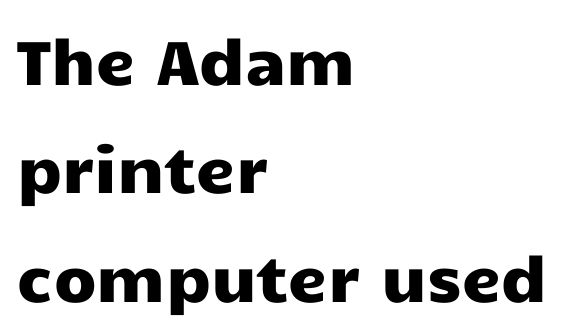
Q: Is the text italic (slanted)? A: No, it is upright.
Q: Is the typeface a serif or a sans-serif typeface? A: Sans-serif.
Q: Is the text underlined? A: No.
Q: How is the paragraph aligned? A: Left-aligned.
Q: Is the spacing between letters normal or unusually wide? A: Normal.
Q: Width (condensed, normal, or wide)? A: Wide.
Q: Stroke contrast? A: Low.
Q: x-height? A: Medium.
Q: Monospaced? A: No.
